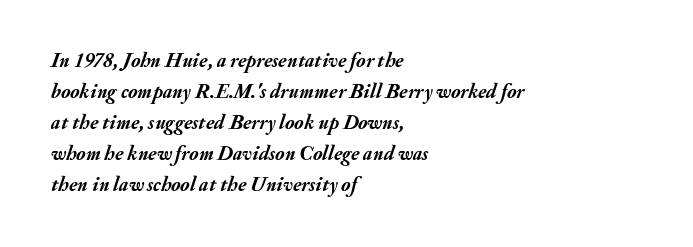
The image shows 20 px bold type, italic (leaning right); set left-aligned, normal line spacing (1.55x), normal letter spacing, not underlined.
